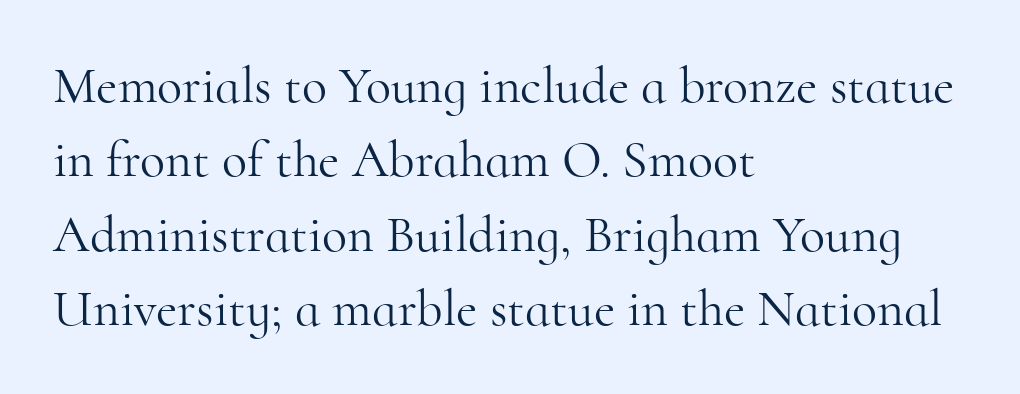
Q: Is the text bold? A: No.
Q: Is the text italic (slanted)? A: No, it is upright.
Q: Is the typeface a serif or a sans-serif typeface? A: Serif.
Q: Is the text underlined? A: No.
Q: How is the paragraph aligned? A: Left-aligned.
Q: Is the spacing between letters normal or unusually wide? A: Normal.
Q: Is the spacing between lines tight, normal or loose? A: Normal.
Q: Width (condensed, normal, or wide)? A: Normal.
Q: Stroke contrast? A: High.
Q: x-height? A: Small.
Q: Monospaced? A: No.
